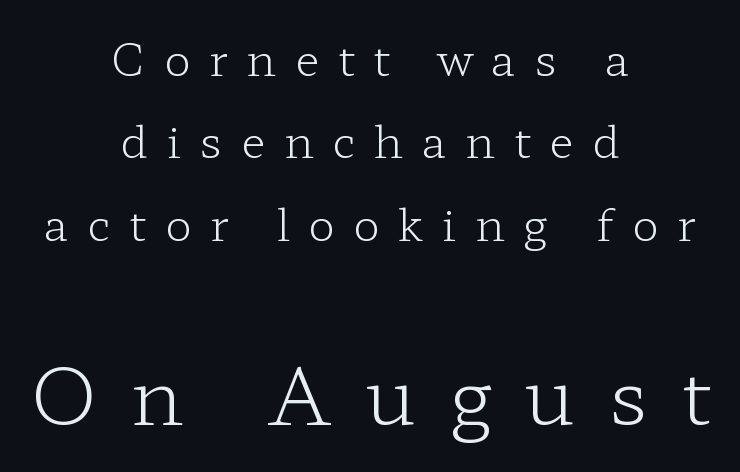
Q: Is the text bold? A: No.
Q: Is the text italic (slanted)? A: No, it is upright.
Q: Is the typeface a serif or a sans-serif typeface? A: Serif.
Q: Is the text underlined? A: No.
Q: How is the paragraph aligned? A: Centered.
Q: Is the spacing between letters normal or unusually wide? A: Unusually wide.
Q: Which block of text is set in a larger size, the first (top) or the second (bottom)? A: The second (bottom) one.
Q: Width (condensed, normal, or wide)? A: Wide.
Q: Stroke contrast? A: Low.
Q: x-height? A: Medium.
Q: Monospaced? A: No.
